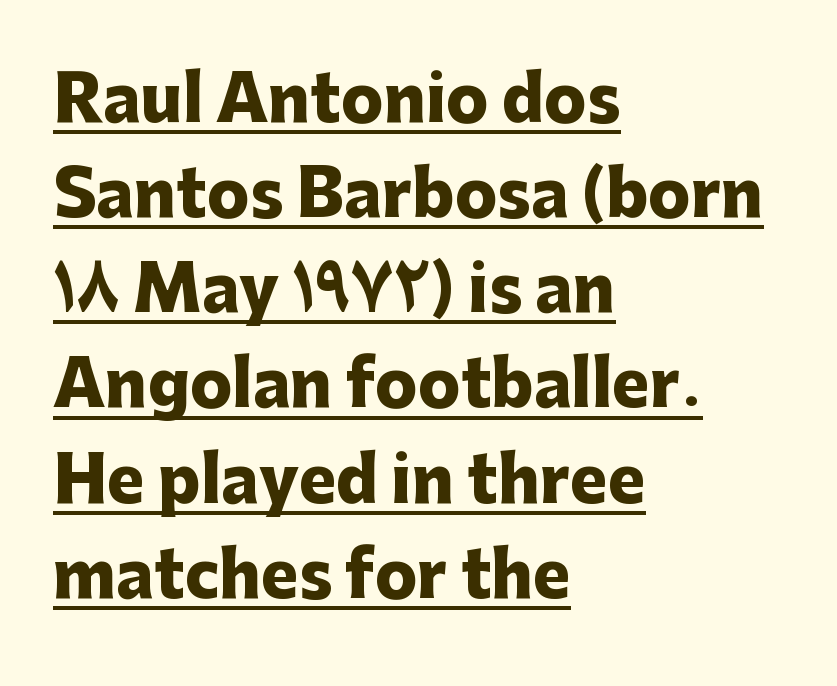
The image shows 63 px heavy sans-serif type, upright; set left-aligned, normal line spacing (1.51x), normal letter spacing, underlined; low stroke contrast and a medium x-height.
